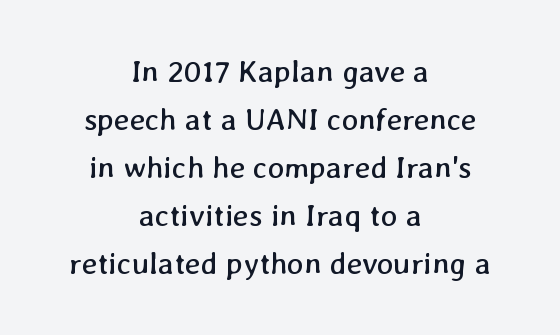
The image shows 31 px regular-weight type; set centered, normal line spacing (1.55x), normal letter spacing, not underlined; low stroke contrast and a medium x-height.
